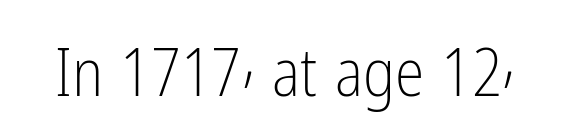
Q: Is the text bold? A: No.
Q: Is the text italic (slanted)? A: No, it is upright.
Q: Is the typeface a serif or a sans-serif typeface? A: Sans-serif.
Q: Is the text underlined? A: No.
Q: Is the spacing between letters normal or unusually wide? A: Normal.
Q: Width (condensed, normal, or wide)? A: Condensed.
Q: Stroke contrast? A: Low.
Q: x-height? A: Medium.
Q: Monospaced? A: No.
